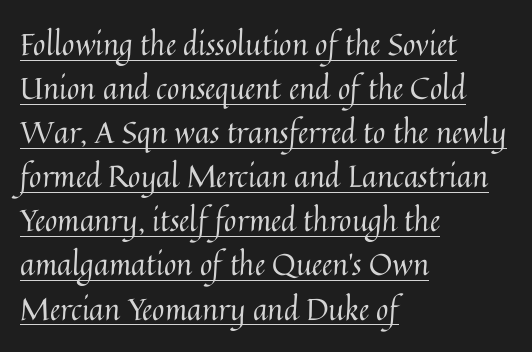
Underlined type. Each word holds together tightly as a unit, with standard inter-letter gaps. The letters advance in unequal steps, a hallmark of proportional type. Layout note: lines flush left. Heft: none added — not bold.
